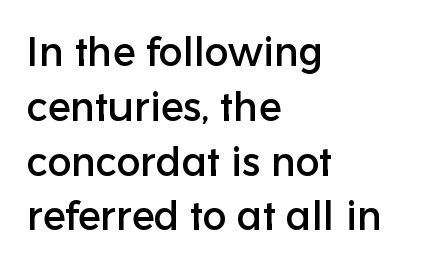
{"serif": "no", "italic": "no", "width": "normal", "stroke_contrast": "low", "x_height": "medium", "monospaced": "no", "underline": "no", "align": "left", "line_spacing": "normal", "line_spacing_ratio": 1.37, "letter_spacing": "normal", "letter_spacing_em": 0.0, "glyph_px": 40}
